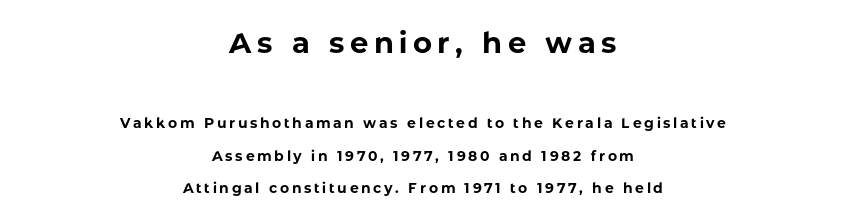
The image shows 29 px bold sans-serif type, upright; set centered, loose line spacing (2.31x), not underlined; the first (top) block is 2.07x larger; low stroke contrast and a medium x-height.
